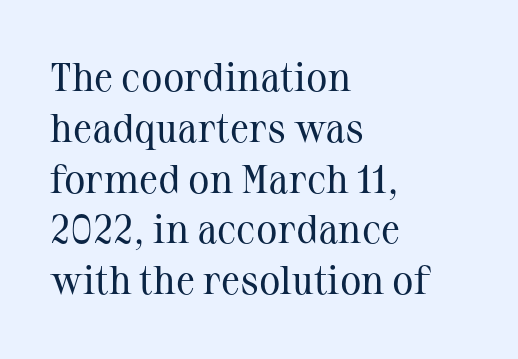
The designer left line spacing at the default. The designer went with a serif here, giving each stem small feet. Compared with a typical body face, this is equally light or lighter still. Reading down the block, your eye returns to a fixed left position each line. Quick note: underline off. The lettering stays uniformly vertical, giving the passage a roman look.
